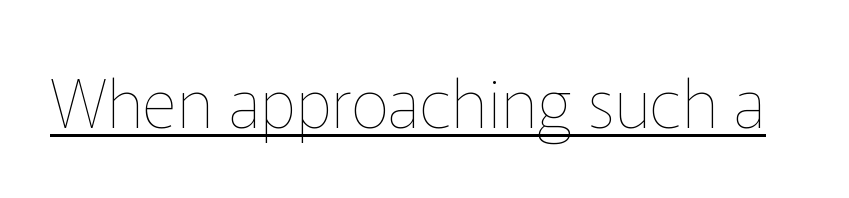
The image shows 67 px thin type, upright; set normal letter spacing, underlined; low stroke contrast and a medium x-height.
